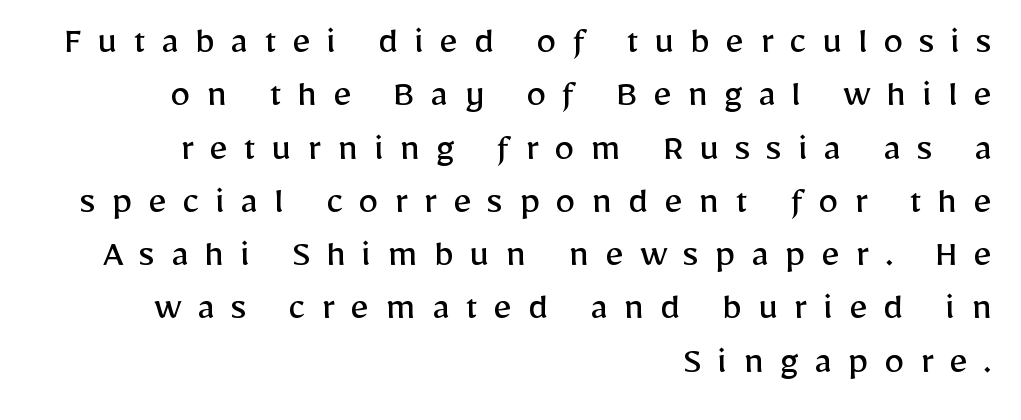
{"serif": "no", "italic": "no", "bold": "no", "weight": "regular", "width": "normal", "stroke_contrast": "low", "x_height": "medium", "monospaced": "no", "underline": "no", "align": "right", "line_spacing": "normal", "line_spacing_ratio": 1.3, "letter_spacing": "wide", "letter_spacing_em": 0.38, "glyph_px": 41}
